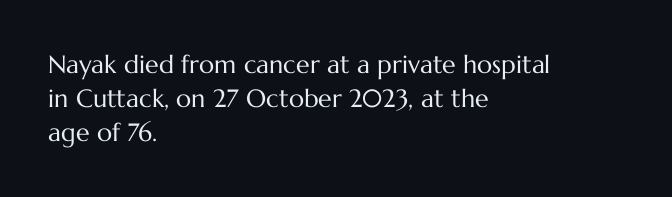
{"italic": "no", "bold": "no", "underline": "no", "align": "left", "line_spacing": "normal", "line_spacing_ratio": 1.37, "letter_spacing": "normal", "letter_spacing_em": 0.0, "glyph_px": 25}
